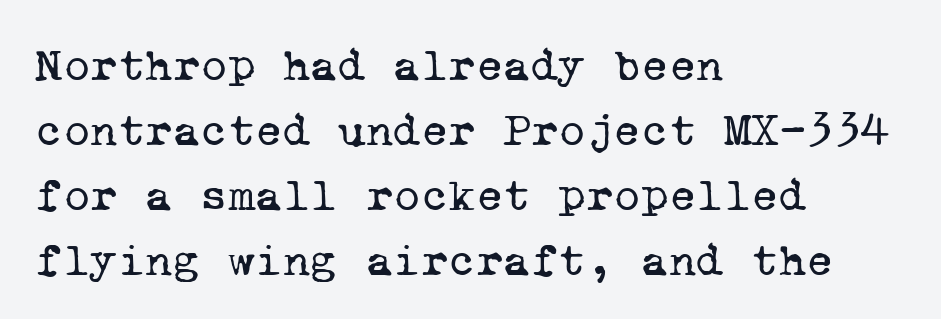
The image shows 47 px regular-weight serif type, monospaced; set left-aligned, normal line spacing (1.38x), normal letter spacing, not underlined; low stroke contrast and a medium x-height.
